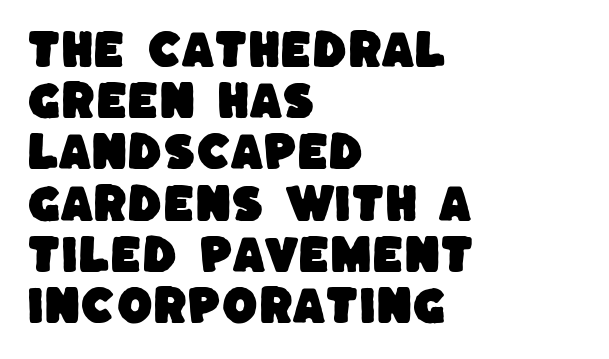
The image shows 41 px sans-serif type; set left-aligned, normal line spacing (1.25x), normal letter spacing, not underlined; low stroke contrast and a large x-height.
